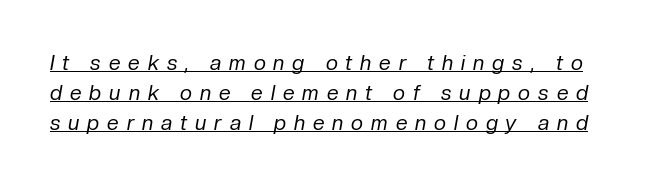
The image shows 21 px text type, italic (leaning right); set normal line spacing (1.44x), unusually wide letter spacing (+0.38 em), underlined.
